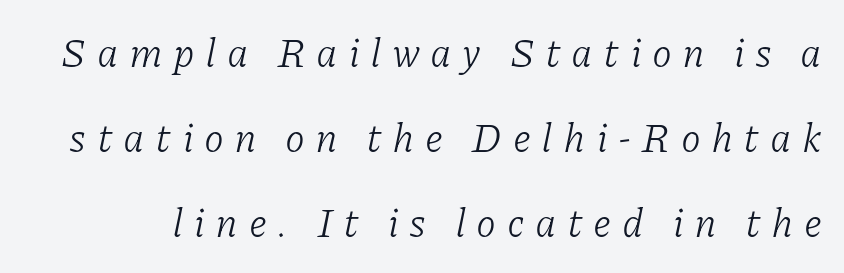
You can tell from the footed stems that serif type was used. The face used here has a pronounced slope to its letters. Each letter keeps its own natural width here, so spacing adapts to shape. Here the glyphs are tracked loosely, breaking word shapes into spaced letters.
